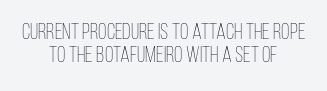
Q: Is the text bold? A: No.
Q: Is the text italic (slanted)? A: No, it is upright.
Q: Is the text underlined? A: No.
Q: How is the paragraph aligned? A: Centered.
Q: Is the spacing between letters normal or unusually wide? A: Normal.
Q: Is the spacing between lines tight, normal or loose? A: Tight.
